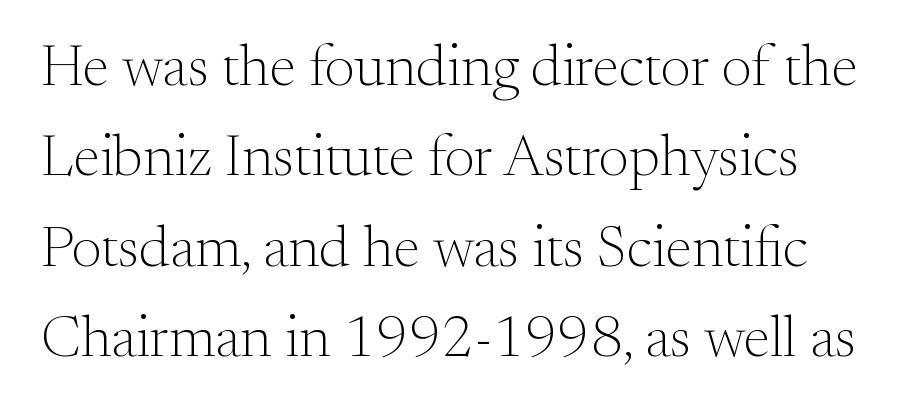
The image shows 59 px light serif type, upright; set normal line spacing (1.53x), normal letter spacing, not underlined; medium stroke contrast and a small x-height.
